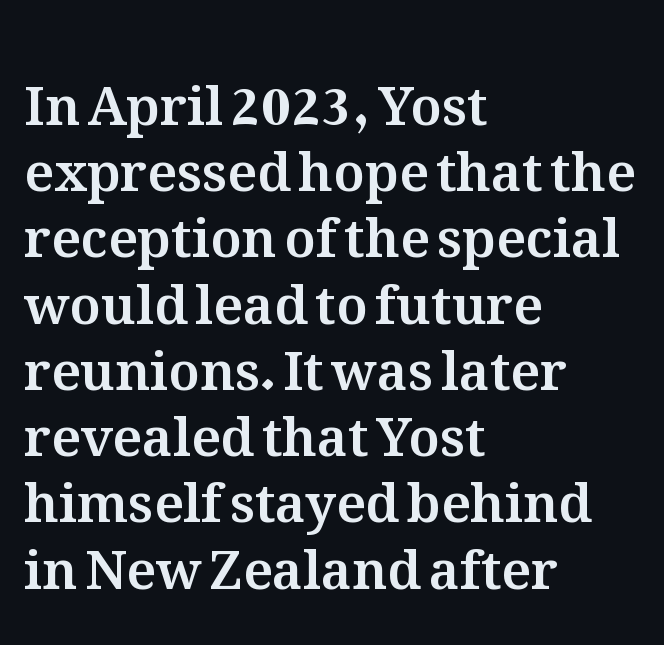
The image shows 53 px text type, upright; set left-aligned, normal line spacing (1.25x), normal letter spacing, not underlined; medium stroke contrast and a medium x-height.
